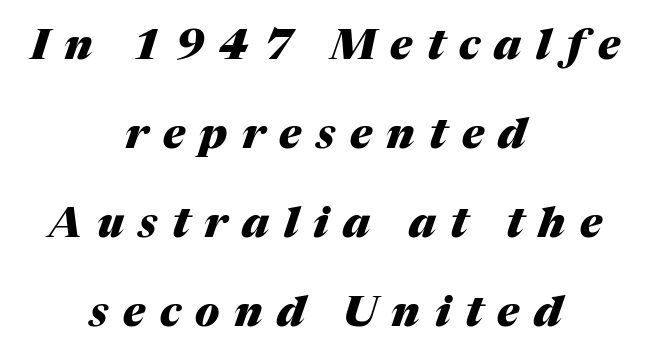
The line texture is sparse and dotted thanks to wide tracking. Neither beginnings nor endings align; midpoints do. Nobody drew a line under any word here. Yep, that's italic — everything's leaning. Stroke thickness is high; the sample reads as a true bold. Here the designer chose a conventional face with non-uniform glyph widths.
